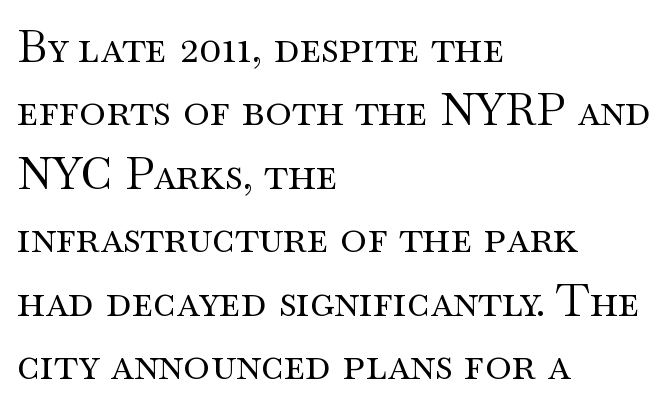
Ink coverage per letter is moderate at most. What kind of face is this? One with serifs. The lines sit at an ordinary, default distance from one another. Character widths vary here, with narrow letters taking less room than wide ones. The axis of the letterforms is exactly vertical.
